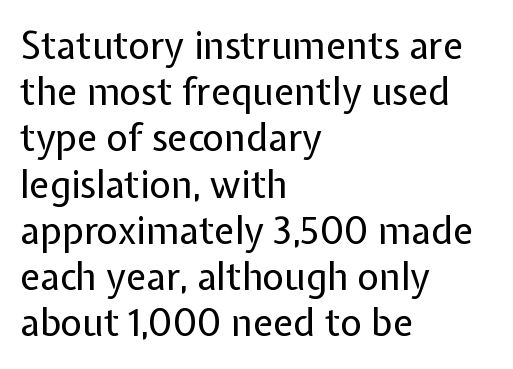
Leading matches the norm, producing a regular column. The area under the type is left untouched. Short and long lines alike share a common starting point at left. Ascenders rise straight up at ninety degrees. This sample uses plain, unmodified letter spacing. This rendering employs a face without finishing strokes, i.e., a sans-serif.
